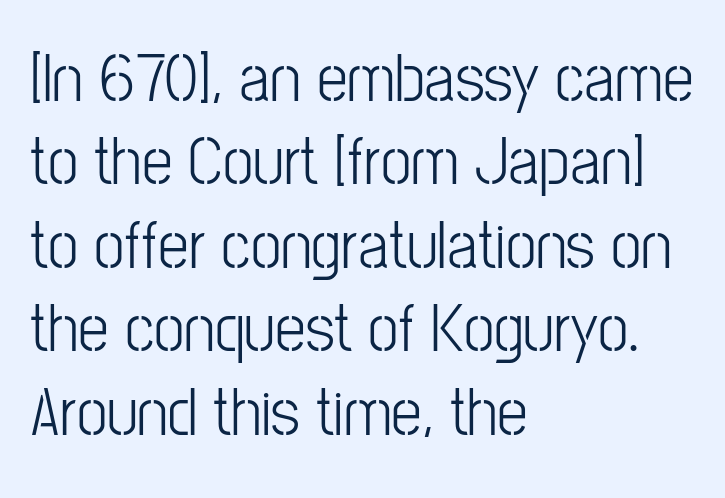
Tracking value appears to be zero — textbook default spacing. A bare baseline throughout the passage. The lines in this sample share a left origin and differ only in where they stop. Here the designer chose a conventional face with non-uniform glyph widths. Style check: upright.
